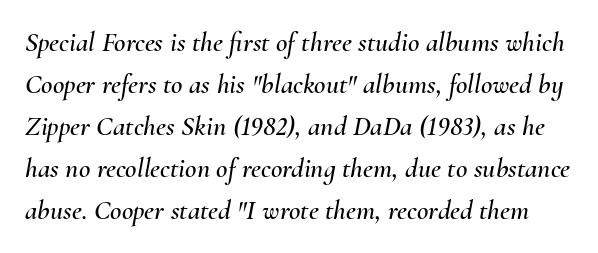
{"italic": "yes", "lean": "right", "slant_degrees": 10, "width": "normal", "stroke_contrast": "medium", "x_height": "small", "monospaced": "no", "underline": "no", "line_spacing": "normal", "line_spacing_ratio": 1.5, "letter_spacing": "normal", "letter_spacing_em": 0.0, "glyph_px": 28}
